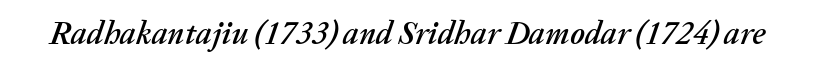
Here the designer chose a conventional face with non-uniform glyph widths. The gap between lines stays unmarked. These lines were composed using italics. Nobody touched the tracking dial on this one.
